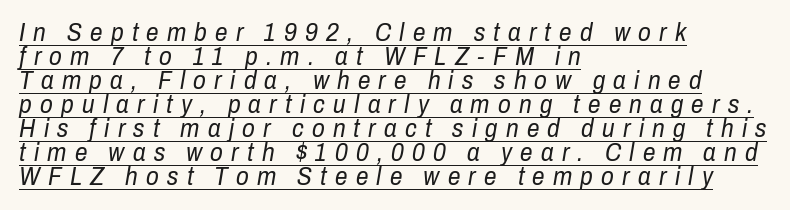
The passage shown is underscored from start to finish. This reads as an unemphasized weight, regular at the heaviest. In terms of letterspacing, this is a distinctly airy, spread setting. The rag falls on the right side of this text block.
